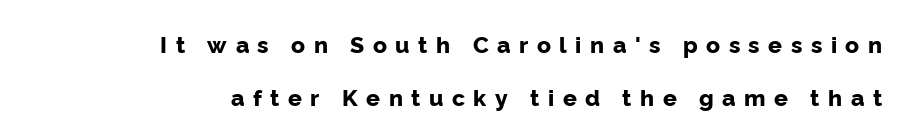
Q: Is the text bold? A: Yes.
Q: Is the text italic (slanted)? A: No, it is upright.
Q: Is the text underlined? A: No.
Q: How is the paragraph aligned? A: Right-aligned.
Q: Is the spacing between letters normal or unusually wide? A: Unusually wide.
Q: Is the spacing between lines tight, normal or loose? A: Loose.
